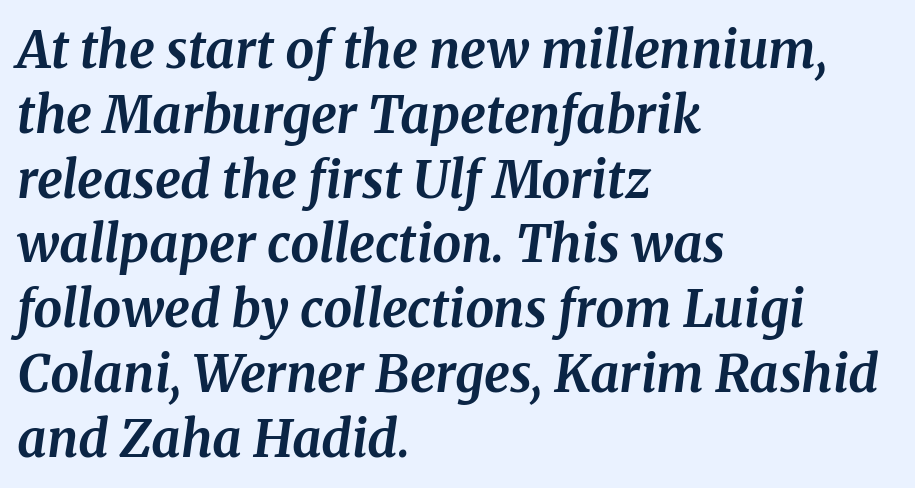
{"serif": "yes", "italic": "yes", "lean": "right", "slant_degrees": 8, "bold": "yes", "weight": "bold", "width": "normal", "stroke_contrast": "medium", "x_height": "medium", "monospaced": "no", "underline": "no", "align": "left", "line_spacing": "normal", "line_spacing_ratio": 1.27, "letter_spacing": "normal", "letter_spacing_em": 0.0, "glyph_px": 51}
